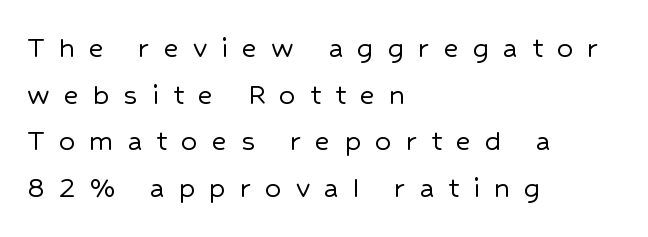
{"serif": "no", "italic": "no", "width": "normal", "stroke_contrast": "low", "x_height": "medium", "monospaced": "no", "underline": "no", "align": "left", "line_spacing": "normal", "line_spacing_ratio": 1.46, "letter_spacing": "wide", "letter_spacing_em": 0.44, "glyph_px": 32}
